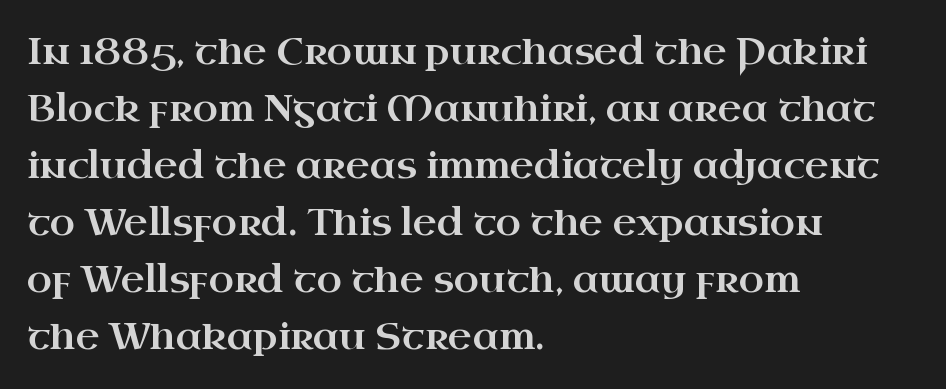
{"serif": "yes", "italic": "no", "width": "wide", "stroke_contrast": "high", "x_height": "small", "monospaced": "no", "underline": "no", "align": "left", "line_spacing": "normal", "line_spacing_ratio": 1.54, "letter_spacing": "normal", "letter_spacing_em": 0.0, "glyph_px": 37}
